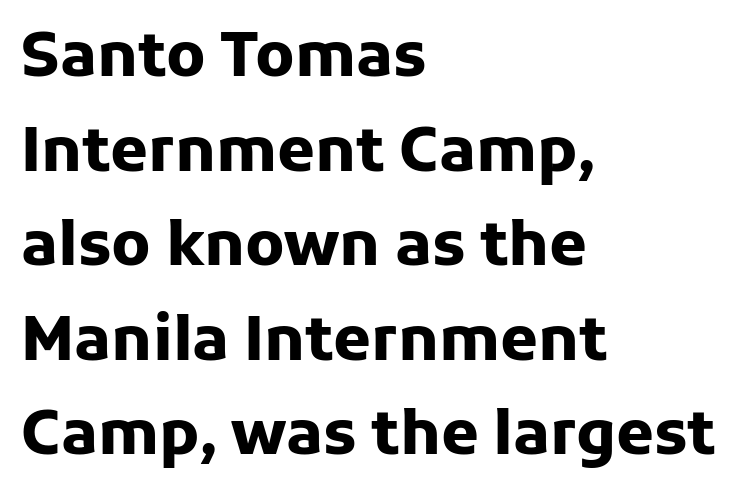
{"serif": "no", "italic": "no", "bold": "yes", "weight": "heavy", "width": "normal", "stroke_contrast": "low", "x_height": "medium", "monospaced": "no", "underline": "no", "align": "left", "line_spacing": "normal", "line_spacing_ratio": 1.55, "letter_spacing": "normal", "letter_spacing_em": 0.0, "glyph_px": 61}
